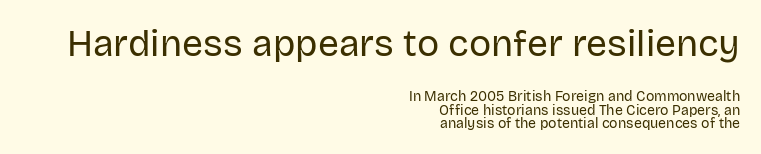
Q: Is the text bold? A: No.
Q: Is the text italic (slanted)? A: No, it is upright.
Q: Is the typeface a serif or a sans-serif typeface? A: Sans-serif.
Q: Is the text underlined? A: No.
Q: How is the paragraph aligned? A: Right-aligned.
Q: Is the spacing between letters normal or unusually wide? A: Normal.
Q: Is the spacing between lines tight, normal or loose? A: Tight.
Q: Which block of text is set in a larger size, the first (top) or the second (bottom)? A: The first (top) one.
Q: Width (condensed, normal, or wide)? A: Normal.
Q: Stroke contrast? A: Low.
Q: x-height? A: Large.
Q: Monospaced? A: No.
